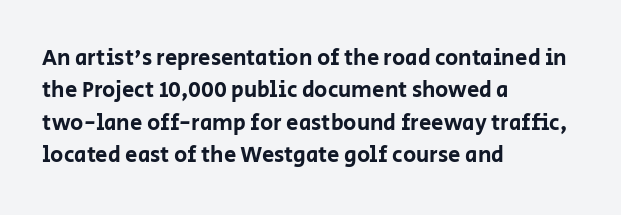
Bare-footed words on every line. The space between consecutive lines is moderate. Caption: standard tracking, unaltered. The lettering holds an erect, upright posture throughout. The text block is weighted toward the left margin, trailing off unevenly rightward.
